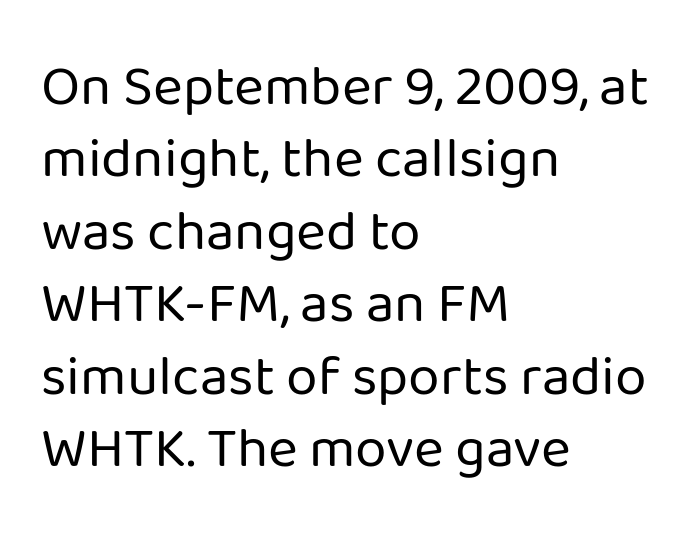
Rendered with straight, roman letterforms. The paragraph has a hard left edge and a soft right edge. No heavy texture on the line: the type isn't bold. Letter spacing: default.
